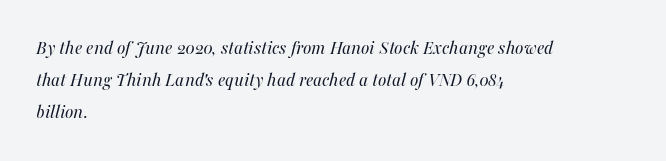
{"italic": "yes", "lean": "right", "slant_degrees": 16, "bold": "no", "underline": "no", "align": "left", "line_spacing": "normal", "line_spacing_ratio": 1.59, "letter_spacing": "normal", "letter_spacing_em": 0.0, "glyph_px": 20}
